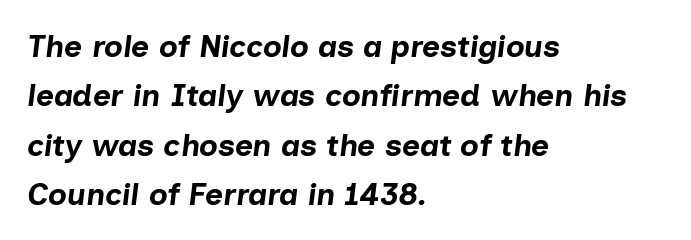
The image shows 31 px bold type, italic (leaning right); set left-aligned, normal line spacing (1.59x), normal letter spacing, not underlined; low stroke contrast and a medium x-height.
